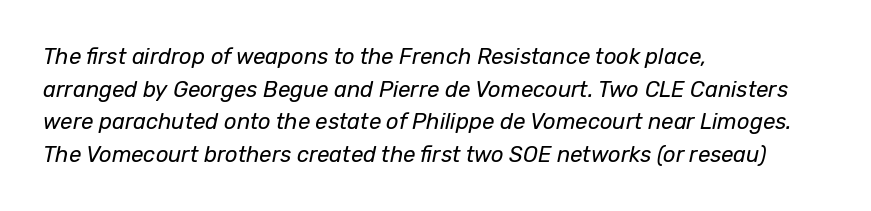
Q: Is the text bold? A: No.
Q: Is the text italic (slanted)? A: Yes, it leans right by about 12 degrees.
Q: Is the text underlined? A: No.
Q: How is the paragraph aligned? A: Left-aligned.
Q: Is the spacing between letters normal or unusually wide? A: Normal.
Q: Is the spacing between lines tight, normal or loose? A: Normal.
